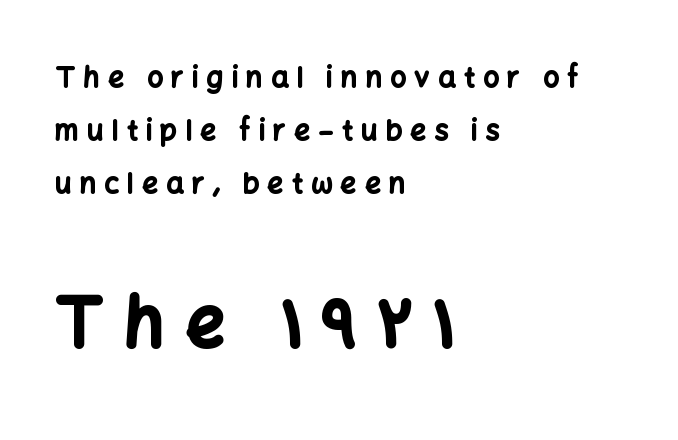
Is this a fixed-width face? No — the glyphs have proportional, varying widths. Underline: absent. A full-strength bold gives these letters their thick strokes. Visually the block forms a straight wall on the left and a jagged coastline on the right.
